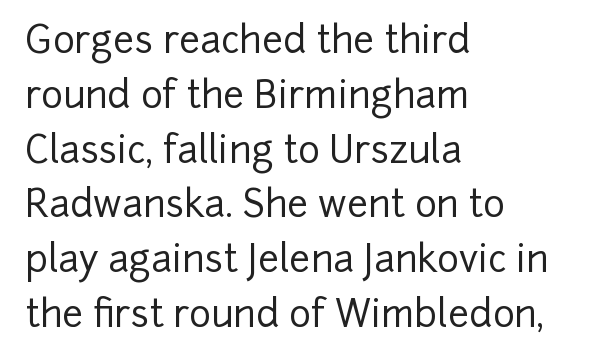
{"serif": "no", "italic": "no", "width": "normal", "stroke_contrast": "low", "x_height": "medium", "monospaced": "no", "underline": "no", "align": "left", "line_spacing": "normal", "line_spacing_ratio": 1.48, "letter_spacing": "normal", "letter_spacing_em": 0.0, "glyph_px": 37}
